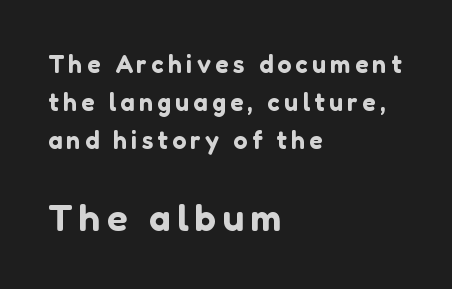
{"serif": "no", "italic": "no", "width": "normal", "stroke_contrast": "low", "x_height": "medium", "monospaced": "no", "underline": "no", "align": "left", "line_spacing": "normal", "line_spacing_ratio": 1.53, "larger_block": "second", "size_ratio": 1.52, "glyph_px": 38}
